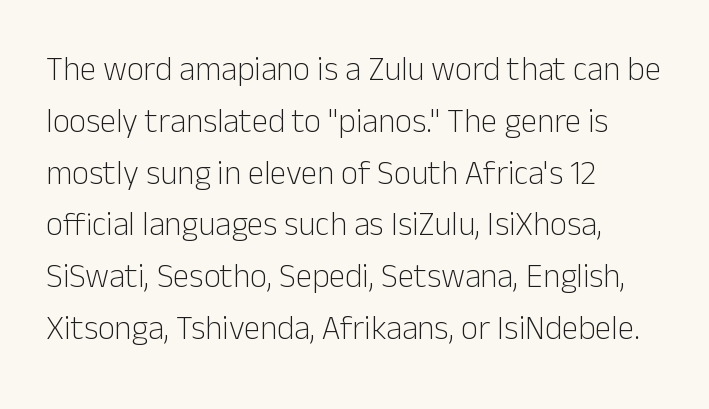
{"serif": "no", "italic": "no", "bold": "no", "weight": "light", "width": "normal", "stroke_contrast": "low", "x_height": "medium", "monospaced": "no", "underline": "no", "align": "left", "line_spacing": "normal", "line_spacing_ratio": 1.57, "letter_spacing": "normal", "letter_spacing_em": 0.0, "glyph_px": 33}
